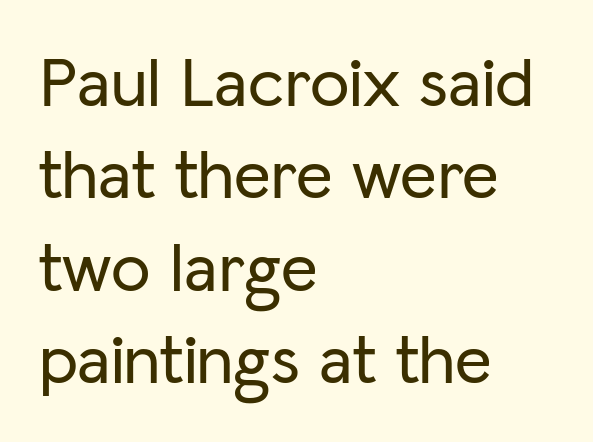
{"serif": "no", "italic": "no", "width": "normal", "stroke_contrast": "low", "x_height": "medium", "monospaced": "no", "underline": "no", "align": "left", "line_spacing": "normal", "line_spacing_ratio": 1.3, "letter_spacing": "normal", "letter_spacing_em": 0.0, "glyph_px": 71}
